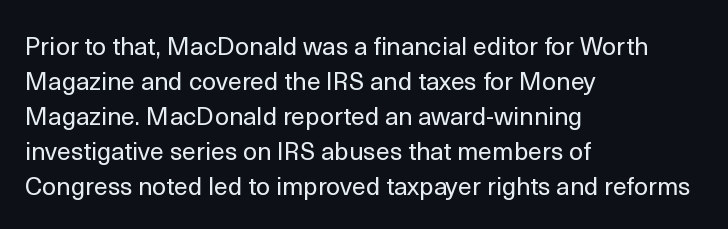
{"italic": "no", "bold": "no", "underline": "no", "align": "left", "line_spacing": "normal", "line_spacing_ratio": 1.4, "letter_spacing": "normal", "letter_spacing_em": 0.0, "glyph_px": 25}
